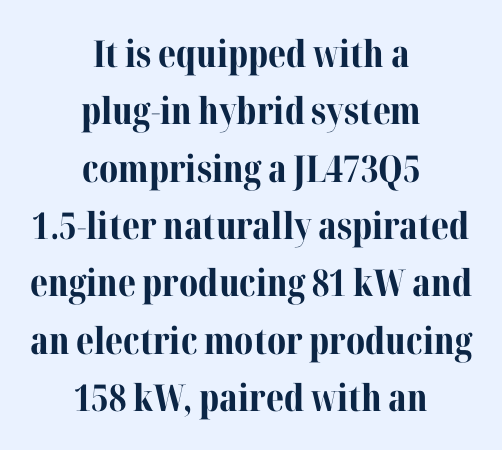
{"serif": "yes", "italic": "no", "bold": "yes", "weight": "bold", "width": "normal", "stroke_contrast": "medium", "x_height": "medium", "monospaced": "no", "underline": "no", "align": "center", "line_spacing": "normal", "line_spacing_ratio": 1.55, "letter_spacing": "normal", "letter_spacing_em": 0.0, "glyph_px": 37}
